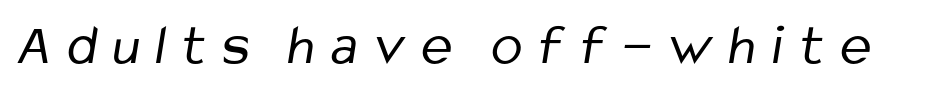
Summary of weight: not heavy and not bold. Loose tracking; the words dissolve into strings of separated letters. Each letter keeps its own natural width here, so spacing adapts to shape. Letterform terminals end flat and unadorned throughout the passage.
